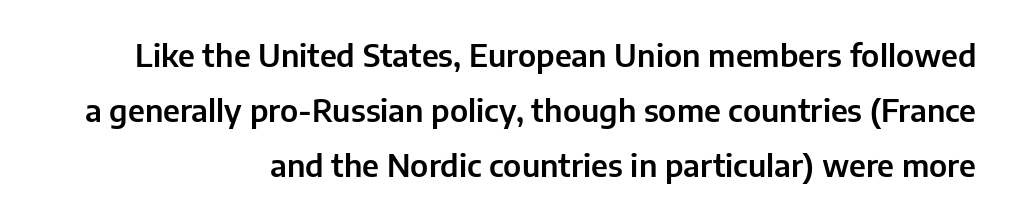
{"serif": "no", "italic": "no", "width": "normal", "stroke_contrast": "low", "x_height": "medium", "monospaced": "no", "underline": "no", "align": "right", "line_spacing_ratio": 1.78, "letter_spacing": "normal", "letter_spacing_em": 0.0, "glyph_px": 31}
